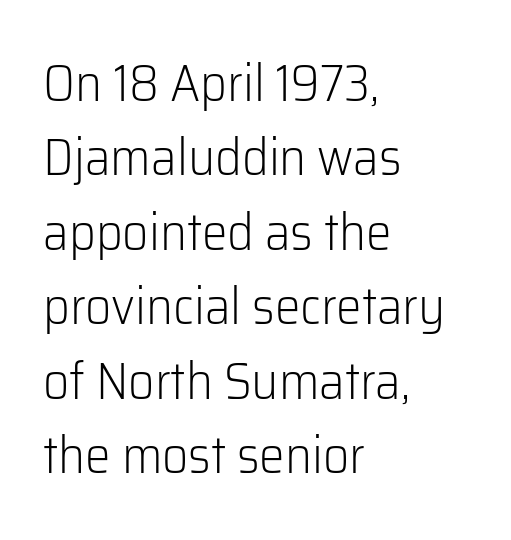
Q: Is the text bold? A: No.
Q: Is the text italic (slanted)? A: No, it is upright.
Q: Is the typeface a serif or a sans-serif typeface? A: Sans-serif.
Q: Is the text underlined? A: No.
Q: How is the paragraph aligned? A: Left-aligned.
Q: Is the spacing between letters normal or unusually wide? A: Normal.
Q: Is the spacing between lines tight, normal or loose? A: Normal.
Q: Width (condensed, normal, or wide)? A: Normal.
Q: Stroke contrast? A: Low.
Q: x-height? A: Medium.
Q: Monospaced? A: No.
